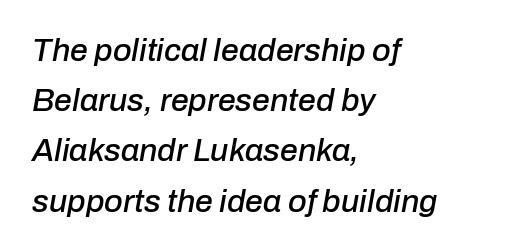
Q: Is the text italic (slanted)? A: Yes, it leans right by about 10 degrees.
Q: Is the text underlined? A: No.
Q: How is the paragraph aligned? A: Left-aligned.
Q: Is the spacing between letters normal or unusually wide? A: Normal.
Q: Is the spacing between lines tight, normal or loose? A: Normal.
Q: Width (condensed, normal, or wide)? A: Normal.
Q: Stroke contrast? A: Low.
Q: x-height? A: Medium.
Q: Monospaced? A: No.
